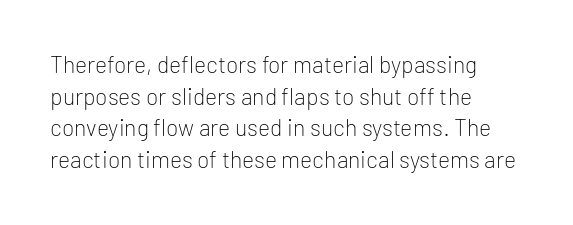
A roman cut, with each character standing at attention. Line spacing here is normal. The text block is weighted toward the left margin, trailing off unevenly rightward. Lines of text with bare space underneath. Nothing unusual about the tracking: characters are spaced as the font intends. A quiet, ordinary-to-light weight characterises the typeface.
